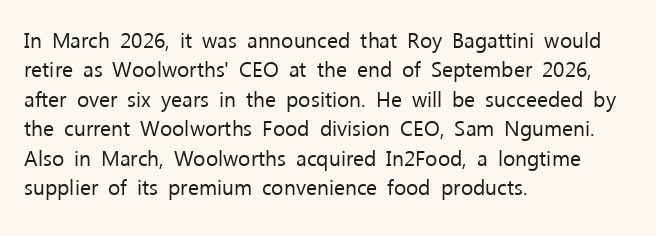
{"italic": "no", "bold": "no", "underline": "no", "align": "left", "line_spacing": "normal", "line_spacing_ratio": 1.4, "letter_spacing": "normal", "letter_spacing_em": 0.0, "glyph_px": 21}
